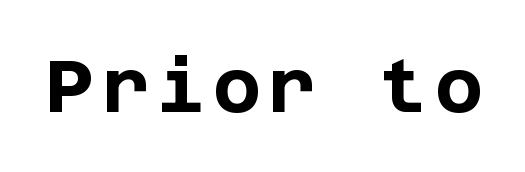
The image shows 74 px bold sans-serif type, upright; set not underlined; low stroke contrast and a large x-height.
